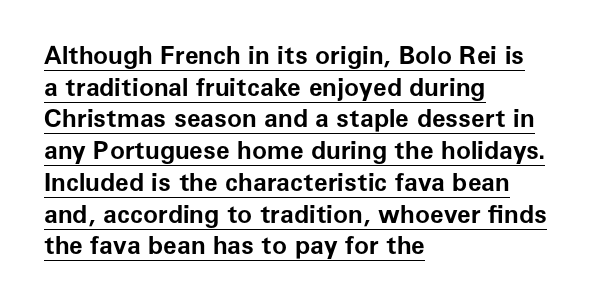
The rag falls on the right side of this text block. Vertical spacing — default. You can see a thin bar hugging the bottom of the glyphs. Emphasis by weight is at full strength: bold. These lines were composed using upright roman letters.
